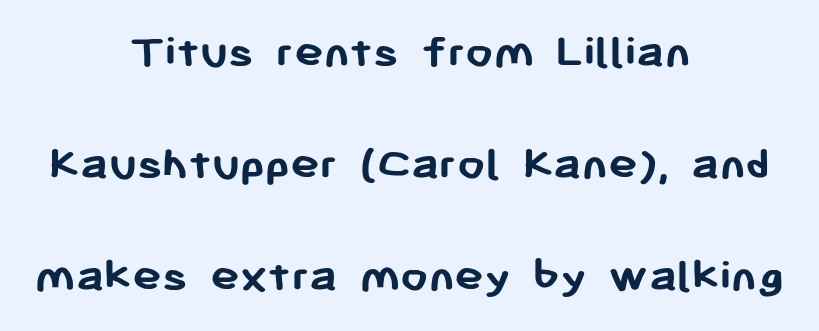
{"serif": "no", "italic": "no", "bold": "yes", "weight": "semibold", "width": "normal", "stroke_contrast": "low", "x_height": "medium", "monospaced": "no", "underline": "no", "align": "center", "line_spacing": "loose", "line_spacing_ratio": 2.29, "letter_spacing": "normal", "letter_spacing_em": 0.0, "glyph_px": 49}
